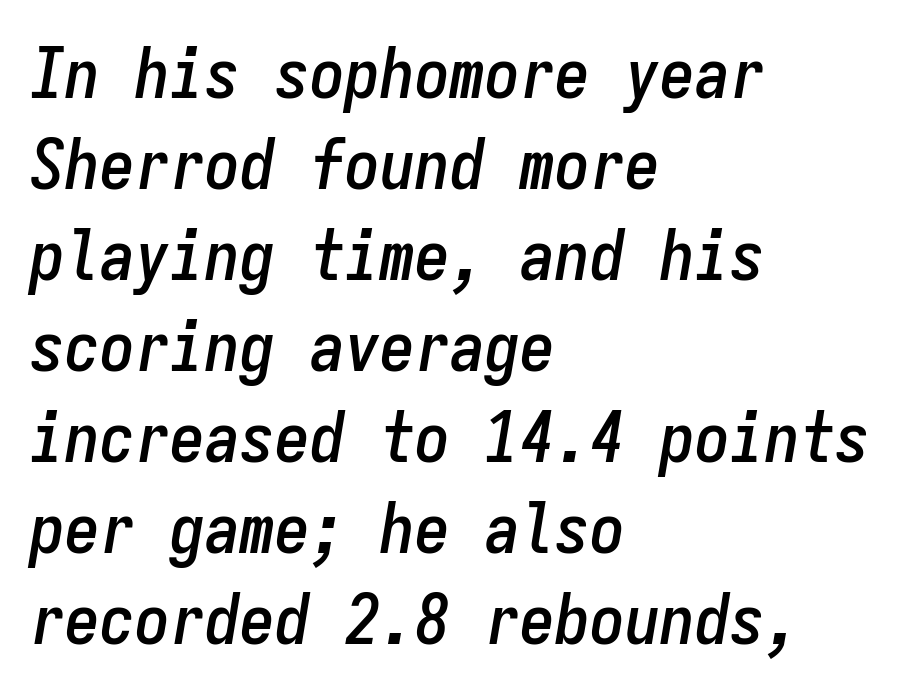
Summary of vertical rhythm: regular, with standard interline spacing. The ragged edge is on the right, which tells us the setting is flush left. The line texture is even and compact thanks to regular tracking. Italic: yes, the glyphs are oblique. Every character here occupies the same horizontal width, giving the sample a typewriter-like rhythm. Lines of text with bare space underneath.
